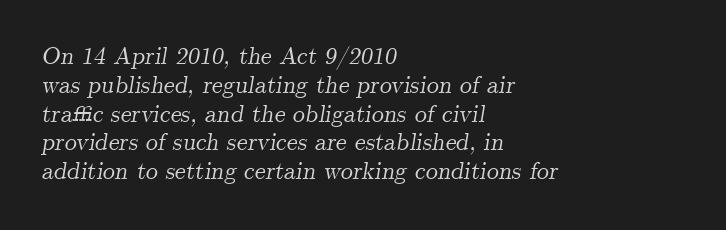
{"italic": "yes", "lean": "right", "slant_degrees": 9, "underline": "no", "align": "left", "line_spacing_ratio": 1.2, "letter_spacing": "normal", "letter_spacing_em": 0.0, "glyph_px": 24}
